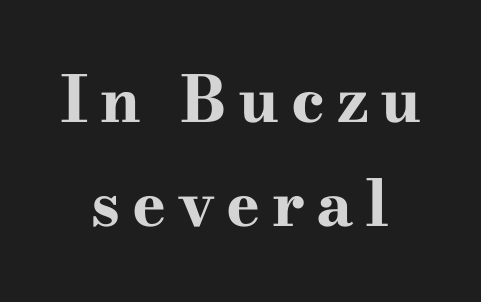
The image shows 64 px bold, wide serif type, upright; set centered, normal line spacing (1.62x), not underlined; high stroke contrast and a small x-height.
